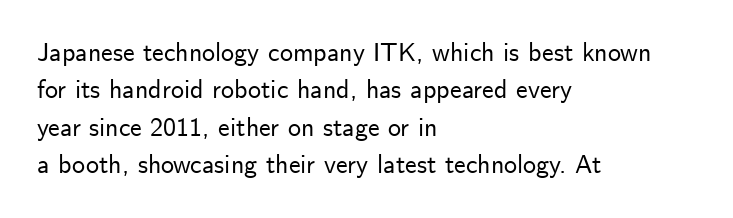
{"italic": "no", "underline": "no", "align": "left", "line_spacing": "normal", "line_spacing_ratio": 1.44, "letter_spacing": "normal", "letter_spacing_em": 0.0, "glyph_px": 26}
